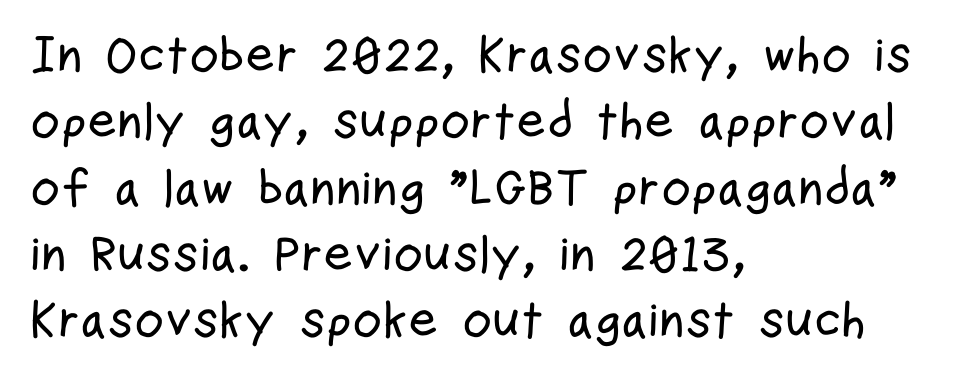
{"serif": "no", "italic": "no", "width": "condensed", "stroke_contrast": "low", "x_height": "medium", "monospaced": "no", "underline": "no", "align": "left", "line_spacing": "normal", "line_spacing_ratio": 1.3, "letter_spacing": "normal", "letter_spacing_em": 0.0, "glyph_px": 51}
